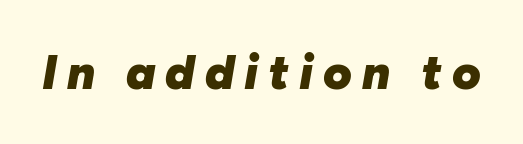
Q: Is the text bold? A: Yes.
Q: Is the text italic (slanted)? A: Yes, it leans right by about 10 degrees.
Q: Is the text underlined? A: No.
Q: Is the spacing between letters normal or unusually wide? A: Unusually wide.
Q: Width (condensed, normal, or wide)? A: Normal.
Q: Stroke contrast? A: Low.
Q: x-height? A: Medium.
Q: Monospaced? A: No.
